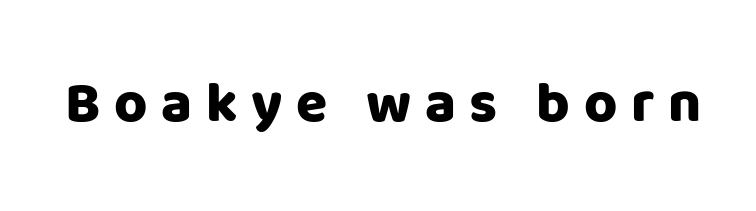
Q: Is the text bold? A: Yes.
Q: Is the text italic (slanted)? A: No, it is upright.
Q: Is the typeface a serif or a sans-serif typeface? A: Sans-serif.
Q: Is the text underlined? A: No.
Q: Is the spacing between letters normal or unusually wide? A: Unusually wide.
Q: Width (condensed, normal, or wide)? A: Normal.
Q: Stroke contrast? A: Low.
Q: x-height? A: Large.
Q: Monospaced? A: No.
